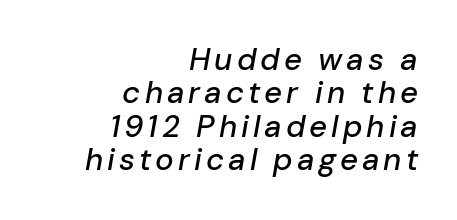
The image shows 31 px text type, italic (leaning right); set right-aligned, tight line spacing (1.08x), not underlined; low stroke contrast and a medium x-height.
